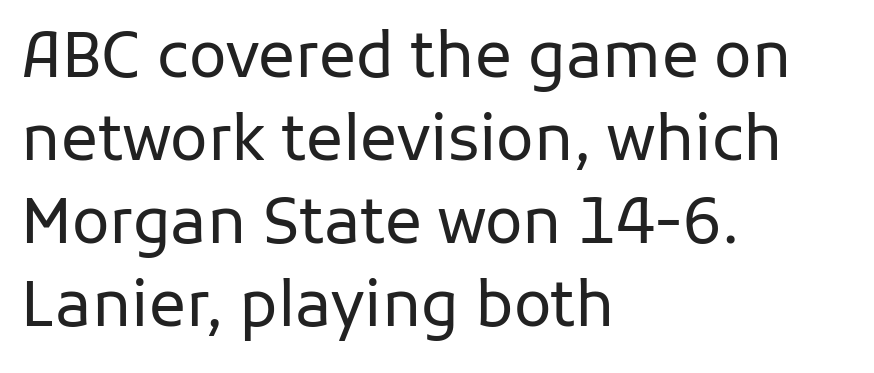
The image shows 62 px regular-weight sans-serif type, upright; set left-aligned, normal line spacing (1.34x), normal letter spacing, not underlined; low stroke contrast and a medium x-height.
